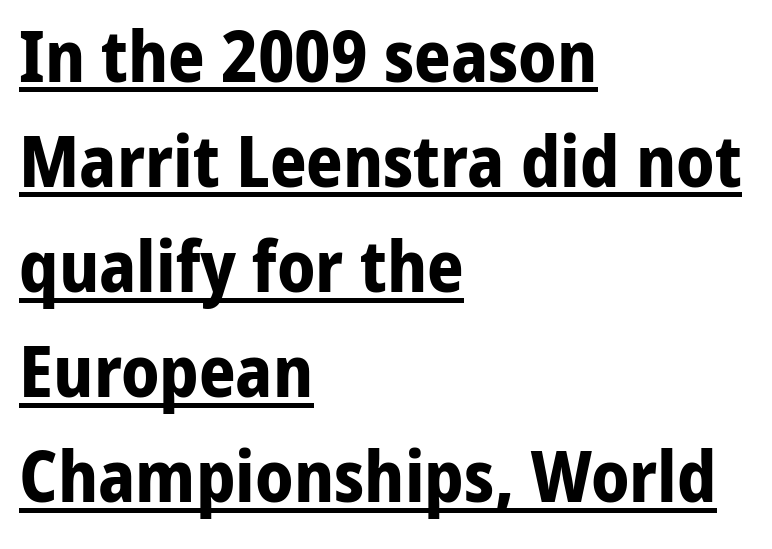
Alignment: flush left. If you measured baseline to baseline, you'd find a middling distance. You can tell it's not italic because the verticals are truly vertical. These lines are rendered in a variable-pitch font. To sum up the face: it is a sans, with no serifs. You'd pick this weight for a headline — it's a proper bold.
